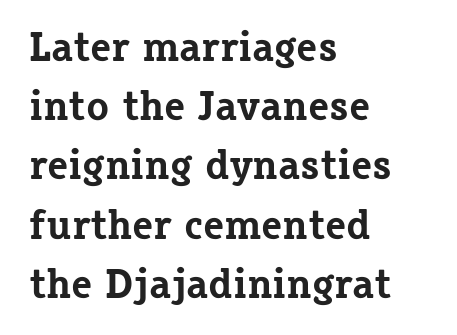
These lines are set flush left with a ragged right edge. Little horizontal feet cap the strokes, marking this as serif type. Italic: no, the glyphs are upright roman. Each glyph is drawn with heavy, bold strokes. The space between consecutive lines is moderate. The words here are not underlined.
